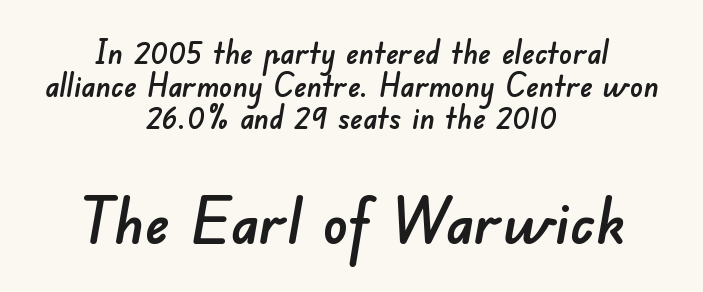
The image shows 63 px sans-serif type; set centered, tight line spacing (1.02x), normal letter spacing, not underlined; the second (bottom) block is 1.97x larger; low stroke contrast and a small x-height.
